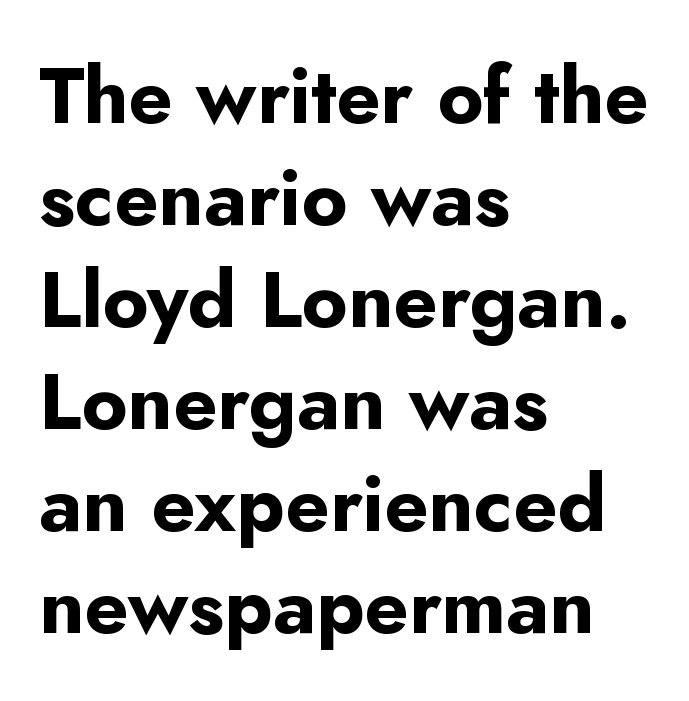
The image shows 79 px bold sans-serif type, upright; set left-aligned, normal line spacing (1.29x), normal letter spacing, not underlined; low stroke contrast and a small x-height.
